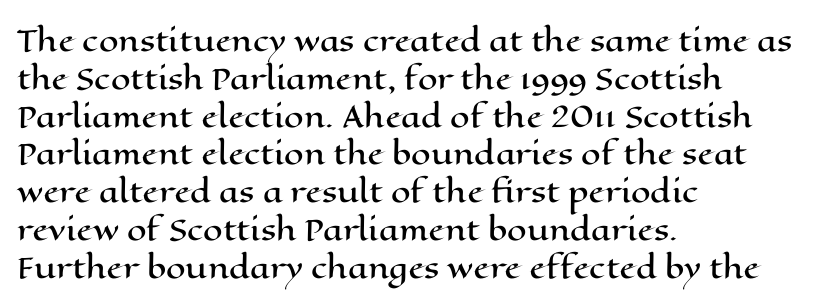
Leading matches the norm, producing a regular column. Tall strokes in this sample are plumb rather than angled. Plain, unruled lines of type. The face used here is proportionally spaced, like ordinary book or web type.
